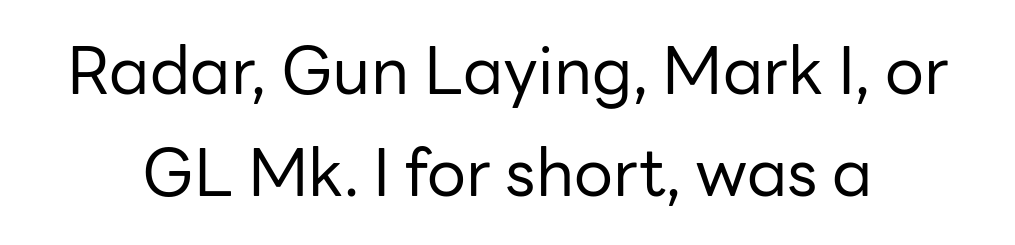
The letterforms sit shoulder to shoulder at normal distance. These glyphs show unthickened strokes, regular width or finer. Horizontal bands of white between lines are of average thickness. Check under the words: just untouched page.
